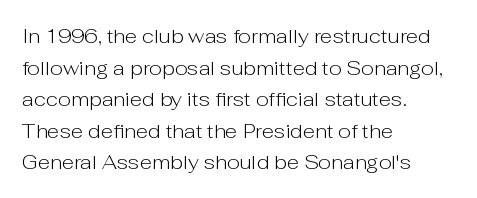
Teacher's note: observe the even left margin — that is flush-left alignment. The passage shown is not underscored anywhere. The rendering uses a moderate line-height, typical for paragraphs. Ascenders rise straight up at ninety degrees. Nobody touched the tracking dial on this one.
